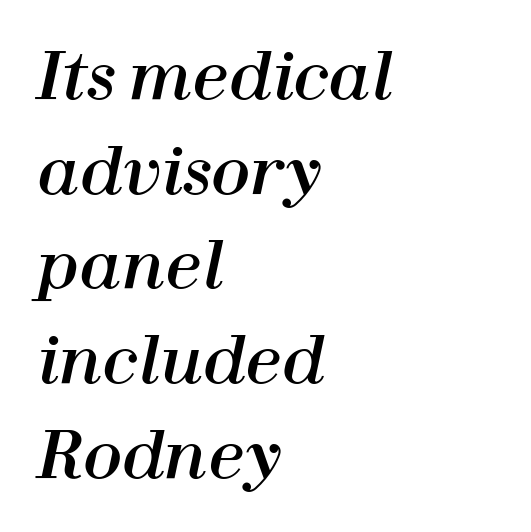
The image shows 64 px text type, italic (leaning right); set left-aligned, normal line spacing (1.48x), normal letter spacing, not underlined; high stroke contrast and a medium x-height.
